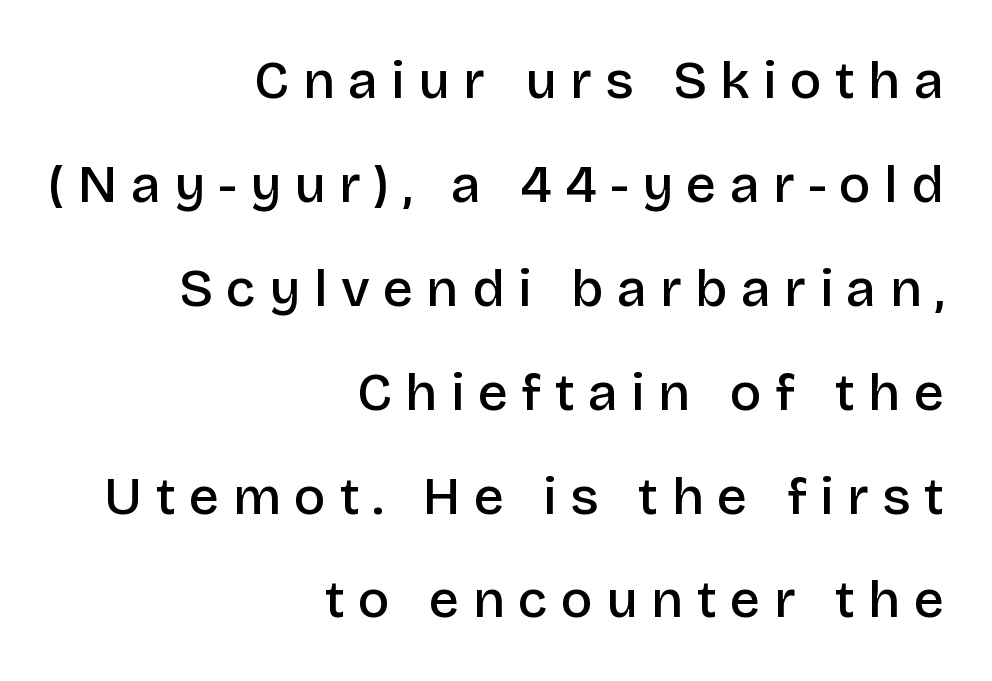
The image shows 53 px semibold sans-serif type, upright; set right-aligned, loose line spacing (1.96x), unusually wide letter spacing (+0.25 em), not underlined; low stroke contrast and a large x-height.
